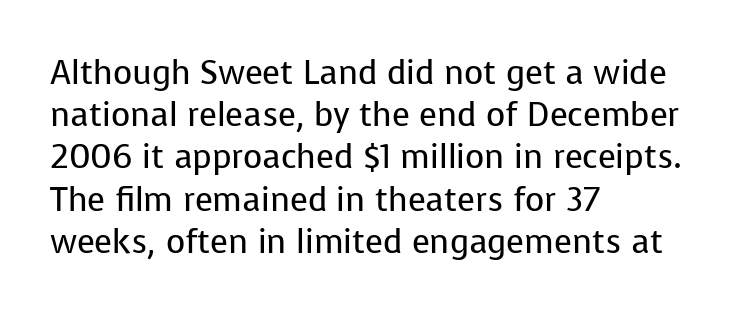
The image shows 33 px regular-weight sans-serif type, upright; set left-aligned, normal line spacing (1.28x), normal letter spacing, not underlined; low stroke contrast and a medium x-height.
